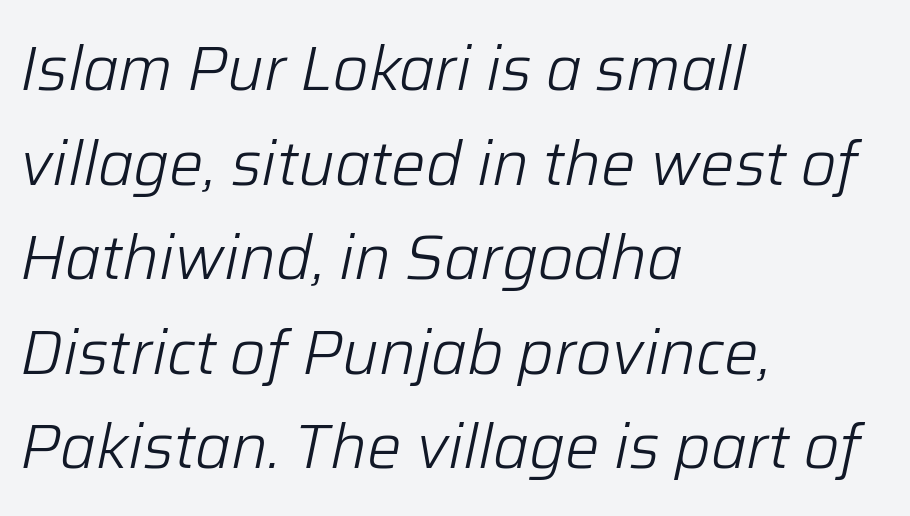
Horizontal alignment here is leftward, the default for most running prose. Students, note that the glyphs here touch the page at normal intervals. Whoever set this chose a conventional vertical rhythm. Decoration check: the copy has no underline. These lines are rendered in a variable-pitch font. No heavy texture on the line: the type isn't bold.
